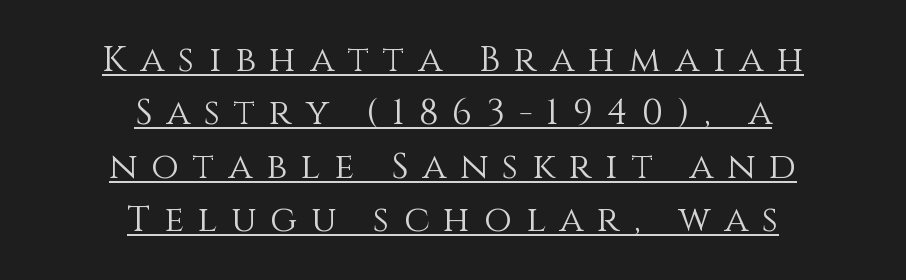
Q: Is the text bold? A: No.
Q: Is the text italic (slanted)? A: No, it is upright.
Q: Is the text underlined? A: Yes.
Q: How is the paragraph aligned? A: Centered.
Q: Is the spacing between letters normal or unusually wide? A: Unusually wide.
Q: Is the spacing between lines tight, normal or loose? A: Normal.
Q: Width (condensed, normal, or wide)? A: Normal.
Q: Stroke contrast? A: Medium.
Q: x-height? A: Large.
Q: Monospaced? A: No.
